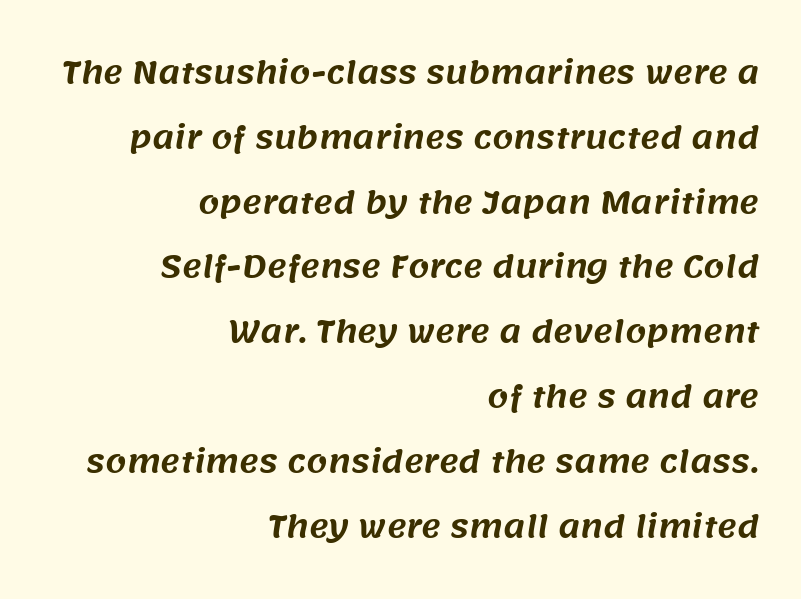
{"serif": "no", "width": "normal", "stroke_contrast": "medium", "x_height": "large", "monospaced": "no", "underline": "no", "align": "right", "line_spacing": "loose", "line_spacing_ratio": 2.16, "letter_spacing": "normal", "letter_spacing_em": 0.0, "glyph_px": 30}
